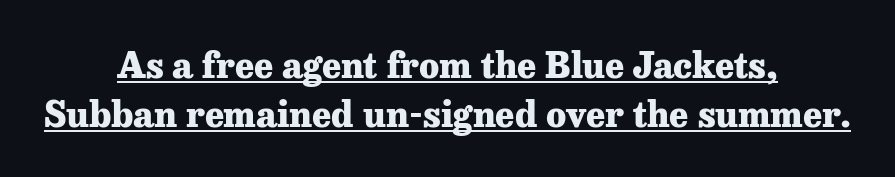
The image shows 36 px heavy serif type, upright; set centered, normal line spacing (1.37x), normal letter spacing, underlined; low stroke contrast and a medium x-height.
